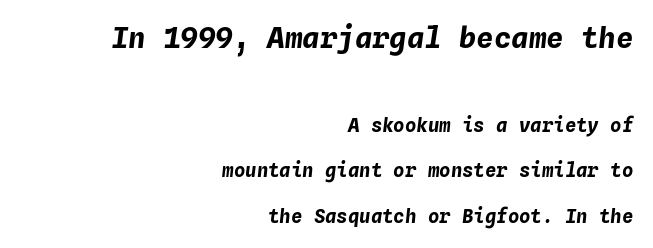
The first block has been scaled up relative to the second. Note the uniform advance width — an 'i' takes as much space as an 'm'. Posture: slanted. The face used here has the dense, thick strokes of a bold.
